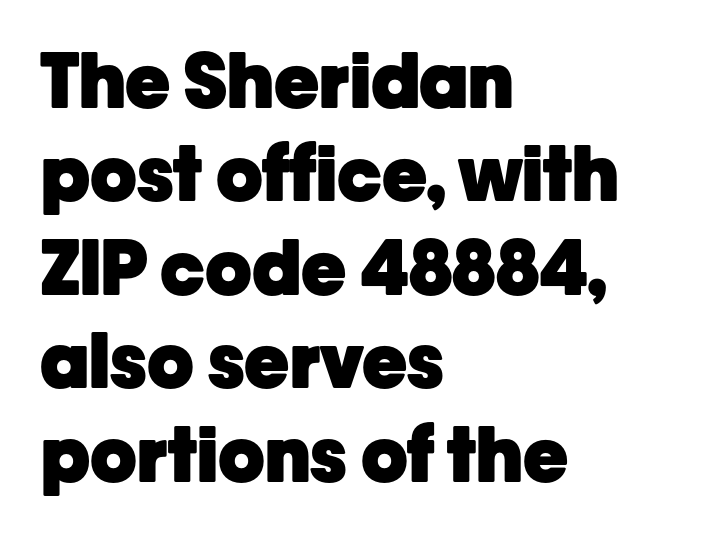
Tracking value appears to be zero — textbook default spacing. Underline: absent. Line starts are locked; line ends wander. No feet cap the strokes, marking this as sans-serif type. The lettering holds an erect, upright posture throughout.
